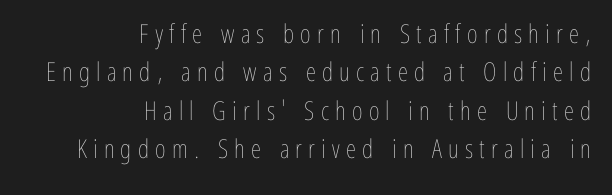
{"italic": "no", "bold": "no", "underline": "no", "align": "right", "line_spacing": "normal", "line_spacing_ratio": 1.48, "letter_spacing": "wide", "letter_spacing_em": 0.24, "glyph_px": 26}
